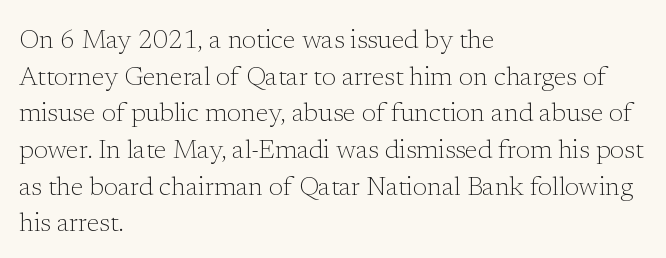
The image shows 26 px text type, upright; set left-aligned, normal line spacing (1.41x), normal letter spacing, not underlined.
